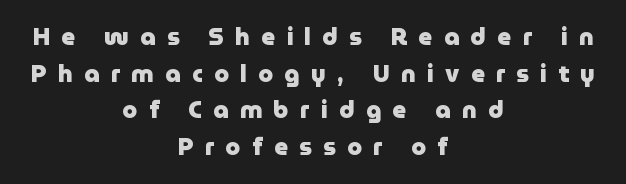
Q: Is the text bold? A: Yes.
Q: Is the text italic (slanted)? A: No, it is upright.
Q: Is the text underlined? A: No.
Q: How is the paragraph aligned? A: Centered.
Q: Is the spacing between letters normal or unusually wide? A: Unusually wide.
Q: Is the spacing between lines tight, normal or loose? A: Normal.
